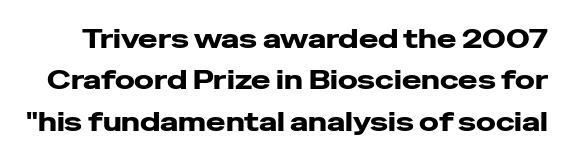
You can tell it's not italic because the verticals are truly vertical. These lines keep a tight, regular rhythm from letter to letter. Each row of text sits above clean, open space. Vertical spacing — default. Heavy-handed strokes throughout: this text is bold.
